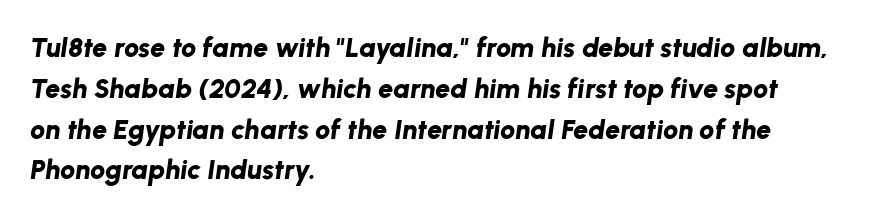
{"italic": "yes", "lean": "right", "slant_degrees": 8, "bold": "yes", "underline": "no", "align": "left", "line_spacing": "normal", "line_spacing_ratio": 1.51, "letter_spacing": "normal", "letter_spacing_em": 0.0, "glyph_px": 27}
